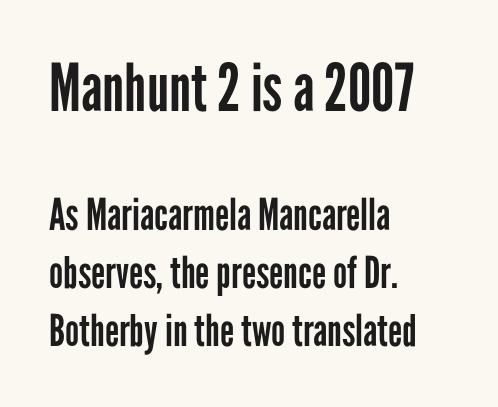
{"serif": "no", "italic": "no", "bold": "no", "weight": "regular", "width": "condensed", "stroke_contrast": "low", "x_height": "medium", "monospaced": "no", "underline": "no", "align": "left", "line_spacing": "normal", "line_spacing_ratio": 1.31, "letter_spacing": "normal", "letter_spacing_em": 0.0, "larger_block": "first", "size_ratio": 1.5, "glyph_px": 66}
